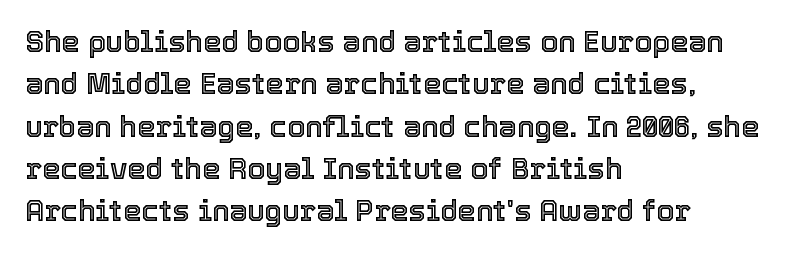
The image shows 29 px text type, upright; set left-aligned, normal line spacing (1.46x), normal letter spacing, not underlined; a medium x-height.
